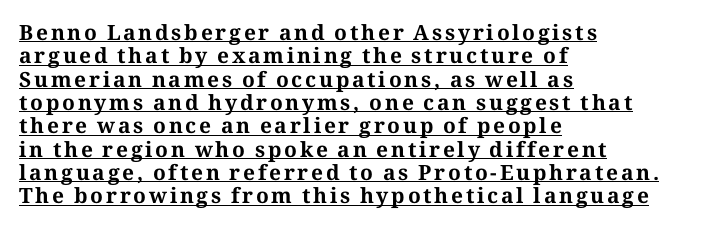
The letters are bold, with thick, heavy strokes. The vertical gap from one line to the next is small. The letters stand straight up with perfectly vertical stems. The passage is arranged the way most books set body copy — flush left.
